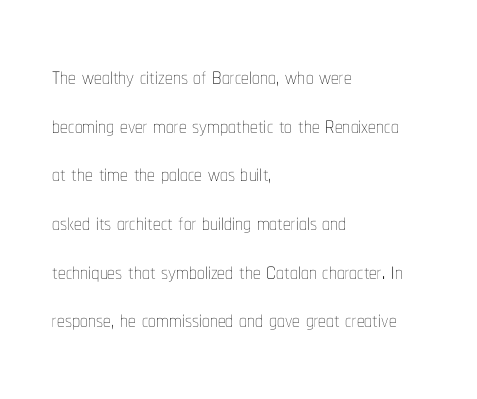
The image shows 31 px thin, condensed type, upright; set left-aligned, normal line spacing (1.57x), normal letter spacing, not underlined; low stroke contrast and a medium x-height.
